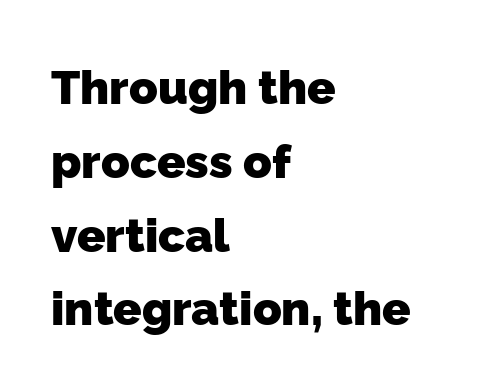
{"serif": "no", "bold": "yes", "weight": "heavy", "width": "normal", "stroke_contrast": "low", "x_height": "medium", "monospaced": "no", "underline": "no", "align": "left", "line_spacing": "normal", "line_spacing_ratio": 1.57, "letter_spacing": "normal", "letter_spacing_em": 0.0, "glyph_px": 47}
